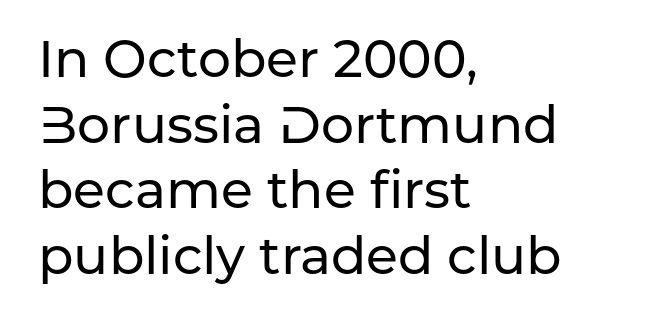
Spacing verdict: proportional, widths tailored to each character. This is the regular roman posture of the typeface. Normally led — the rows are evenly, conventionally spaced. Letters rest on an invisible, unmarked baseline.
